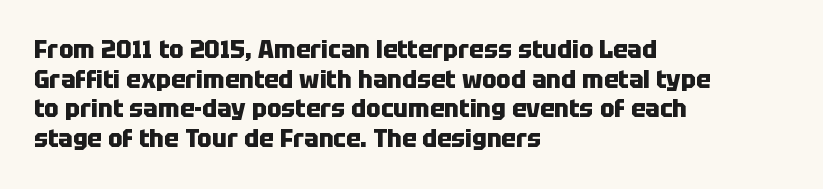
The image shows 24 px bold type, upright; set left-aligned, line spacing 1.23x, normal letter spacing, not underlined.
